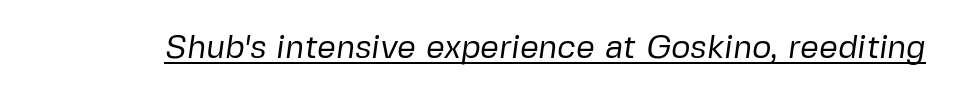
The image shows 33 px regular-weight sans-serif type; set normal letter spacing, underlined; low stroke contrast and a medium x-height.
